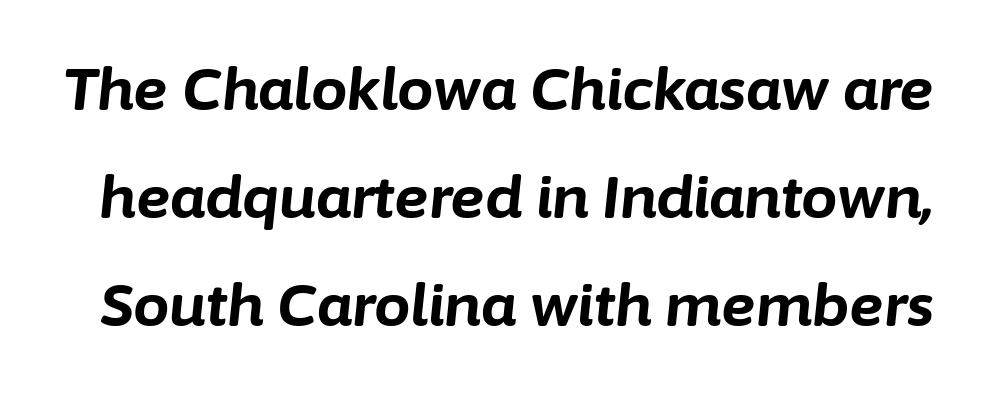
The image shows 58 px bold type, italic (leaning right); set line spacing 1.86x, normal letter spacing, not underlined; low stroke contrast and a medium x-height.
